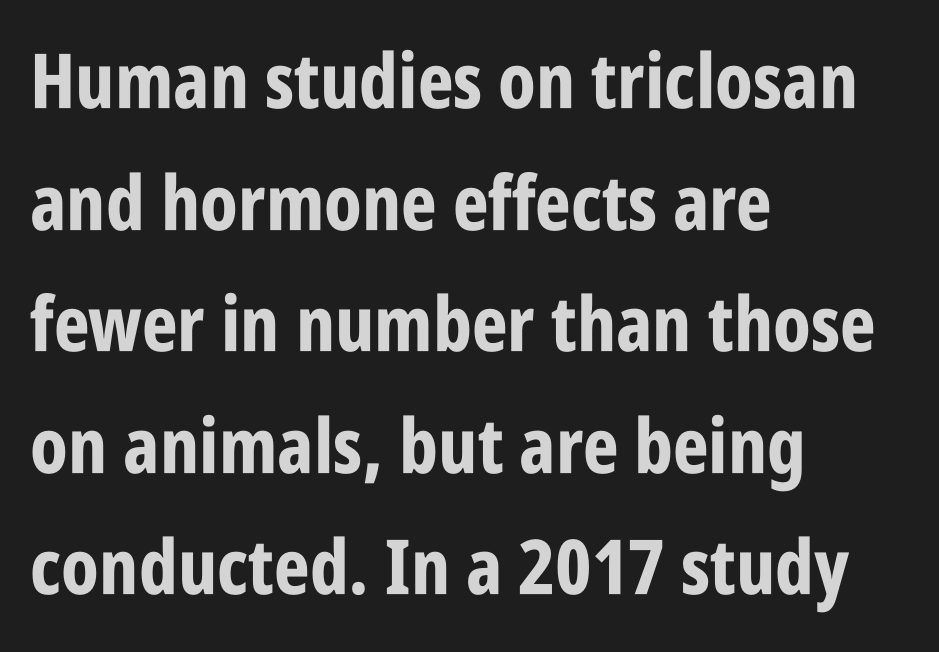
The image shows 76 px bold, condensed sans-serif type, upright; set left-aligned, normal line spacing (1.6x), normal letter spacing, not underlined; low stroke contrast and a large x-height.
